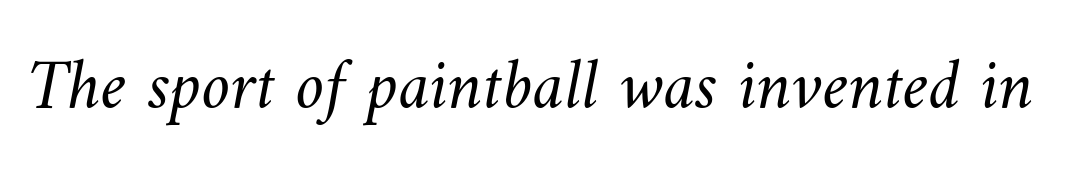
{"bold": "no", "weight": "light", "width": "normal", "stroke_contrast": "medium", "x_height": "small", "monospaced": "no", "underline": "no", "letter_spacing": "normal", "letter_spacing_em": 0.0, "glyph_px": 72}
